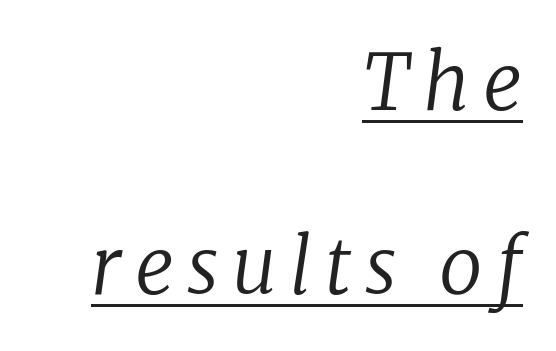
Yep, that's italic — everything's leaning. Is this a fixed-width face? No — the glyphs have proportional, varying widths. Notice how the passage keeps a crisp vertical edge on the right only. Check the space under the baseline: a stroke is drawn there. The rendering shows small feet on the letterforms — a serif design. Heft: none added — not bold.
